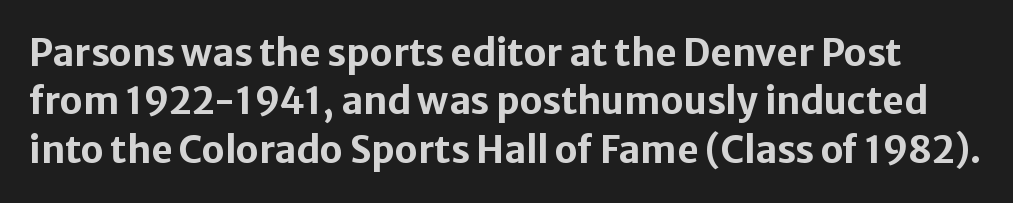
{"serif": "no", "italic": "no", "bold": "yes", "weight": "bold", "width": "normal", "stroke_contrast": "low", "x_height": "medium", "monospaced": "no", "underline": "no", "line_spacing": "normal", "line_spacing_ratio": 1.31, "letter_spacing": "normal", "letter_spacing_em": 0.0, "glyph_px": 37}
